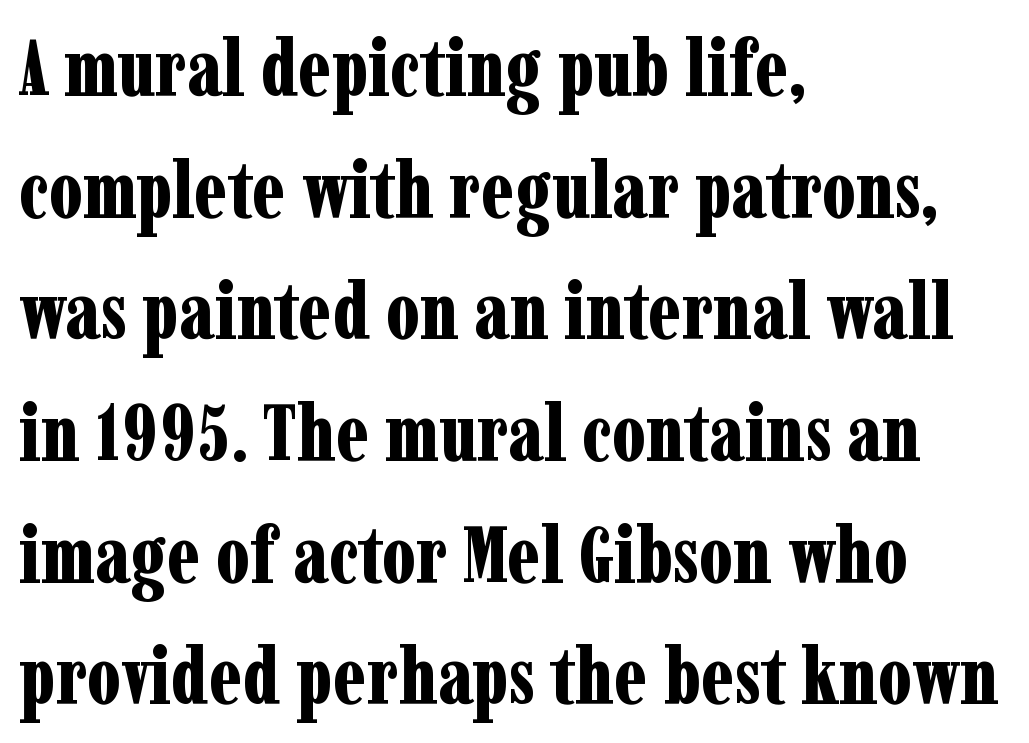
Q: Is the text bold? A: Yes.
Q: Is the text italic (slanted)? A: No, it is upright.
Q: Is the typeface a serif or a sans-serif typeface? A: Serif.
Q: Is the text underlined? A: No.
Q: How is the paragraph aligned? A: Left-aligned.
Q: Is the spacing between letters normal or unusually wide? A: Normal.
Q: Is the spacing between lines tight, normal or loose? A: Normal.
Q: Width (condensed, normal, or wide)? A: Condensed.
Q: Stroke contrast? A: Low.
Q: x-height? A: Medium.
Q: Monospaced? A: No.
